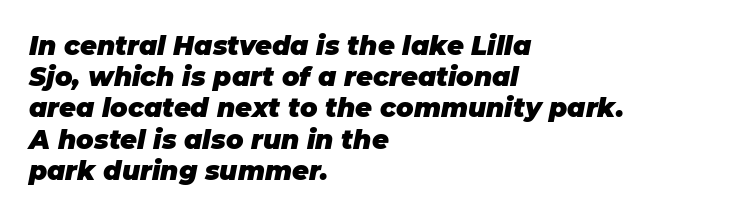
Q: Is the text bold? A: Yes.
Q: Is the text italic (slanted)? A: Yes, it leans right by about 11 degrees.
Q: Is the text underlined? A: No.
Q: How is the paragraph aligned? A: Left-aligned.
Q: Is the spacing between letters normal or unusually wide? A: Normal.
